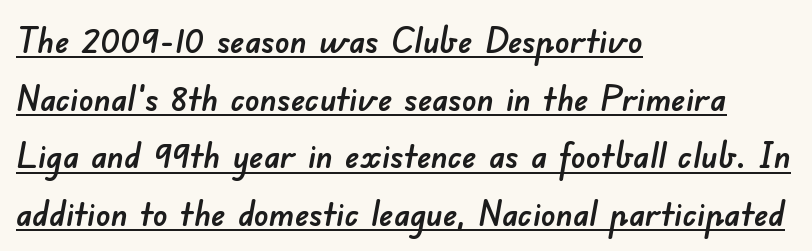
The image shows 36 px sans-serif type; set left-aligned, normal line spacing (1.6x), normal letter spacing, underlined; low stroke contrast and a small x-height.
